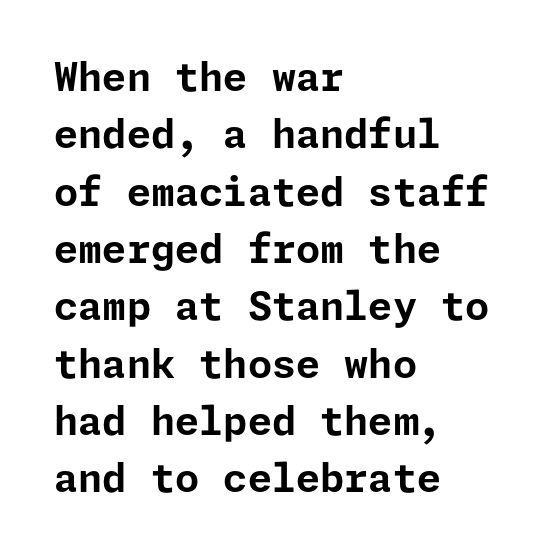
These words are printed bold, with thick strokes throughout. Underlining? Definitely not there. Posture: vertical. Letterform terminals end flat and unadorned throughout the passage. Compared with typical paragraphs, the rows here are spaced about the same.
